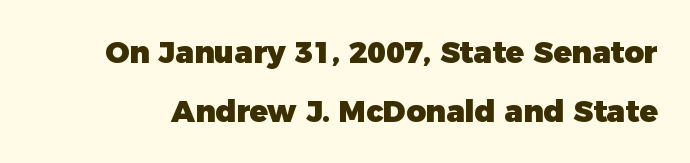
Nothing unusual about the tracking: characters are spaced as the font intends. If you drew a line through each stem, it would be perfectly vertical. A typesetter would label this face a sans. The strokes are fattened all the way to bold. The words here are not underlined.
